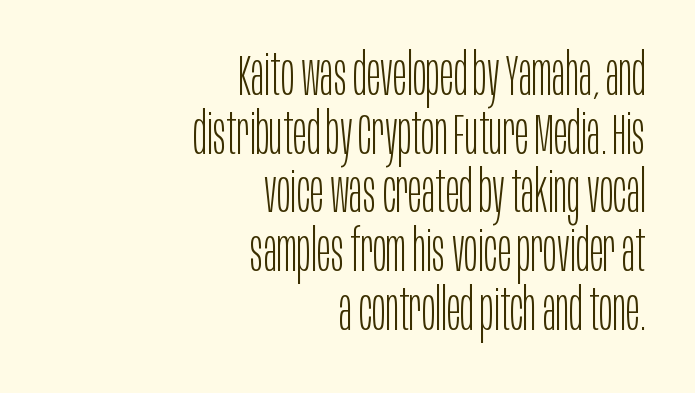
Q: Is the text bold? A: No.
Q: Is the text italic (slanted)? A: No, it is upright.
Q: Is the typeface a serif or a sans-serif typeface? A: Sans-serif.
Q: Is the text underlined? A: No.
Q: How is the paragraph aligned? A: Right-aligned.
Q: Is the spacing between letters normal or unusually wide? A: Normal.
Q: Is the spacing between lines tight, normal or loose? A: Tight.
Q: Width (condensed, normal, or wide)? A: Condensed.
Q: Stroke contrast? A: Low.
Q: x-height? A: Large.
Q: Monospaced? A: No.
